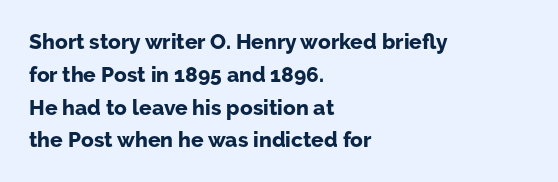
The image shows 21 px bold type, upright; set left-aligned, normal line spacing (1.56x), normal letter spacing, not underlined.
